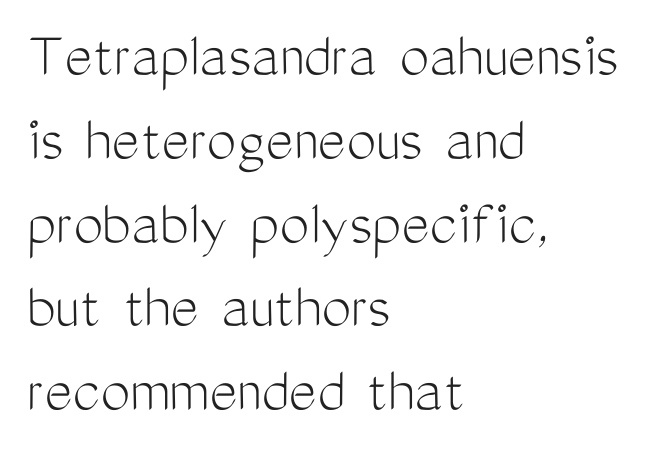
The weight tops out at a normal text grade. There is no visible air inserted between adjacent glyphs. The gap between lines stays unmarked. Character widths vary here, with narrow letters taking less room than wide ones. Reading down the column, the eye jumps a familiar distance to each next line. You can tell it's not italic because the verticals are truly vertical.
